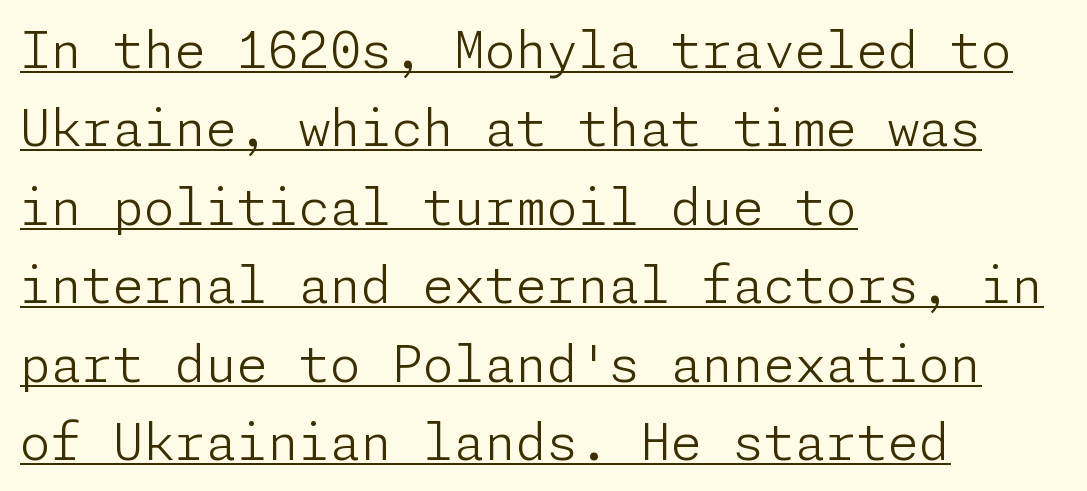
The image shows 50 px light sans-serif type, upright; set left-aligned, normal line spacing (1.57x), normal letter spacing, underlined; low stroke contrast and a medium x-height.
